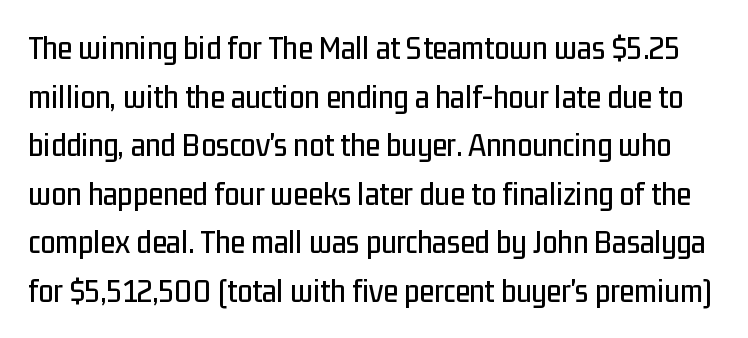
The image shows 34 px condensed sans-serif type, upright; set normal line spacing (1.43x), normal letter spacing, not underlined; low stroke contrast and a medium x-height.
